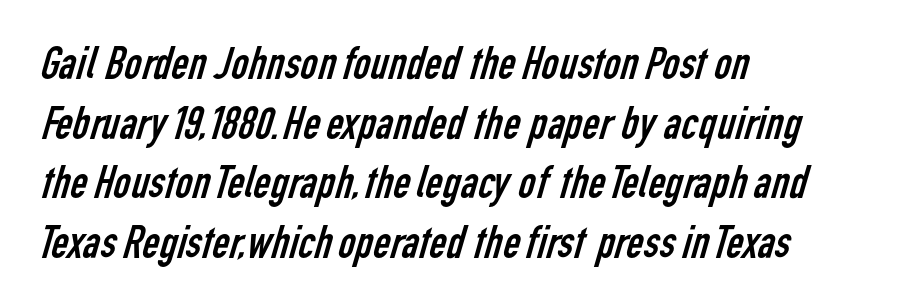
Q: Is the text bold? A: No.
Q: Is the typeface a serif or a sans-serif typeface? A: Sans-serif.
Q: Is the text underlined? A: No.
Q: How is the paragraph aligned? A: Left-aligned.
Q: Is the spacing between letters normal or unusually wide? A: Normal.
Q: Is the spacing between lines tight, normal or loose? A: Normal.
Q: Width (condensed, normal, or wide)? A: Condensed.
Q: Stroke contrast? A: Low.
Q: x-height? A: Medium.
Q: Monospaced? A: No.
